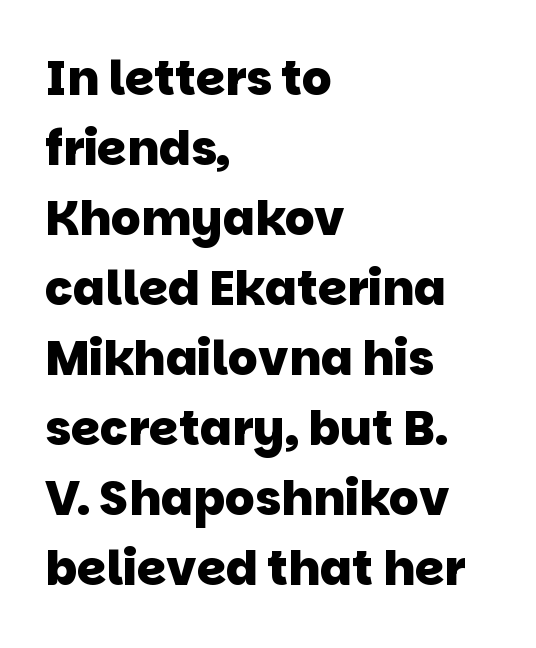
{"serif": "no", "bold": "yes", "weight": "heavy", "width": "normal", "stroke_contrast": "low", "x_height": "large", "monospaced": "no", "underline": "no", "align": "left", "line_spacing": "normal", "line_spacing_ratio": 1.49, "letter_spacing": "normal", "letter_spacing_em": 0.0, "glyph_px": 47}
